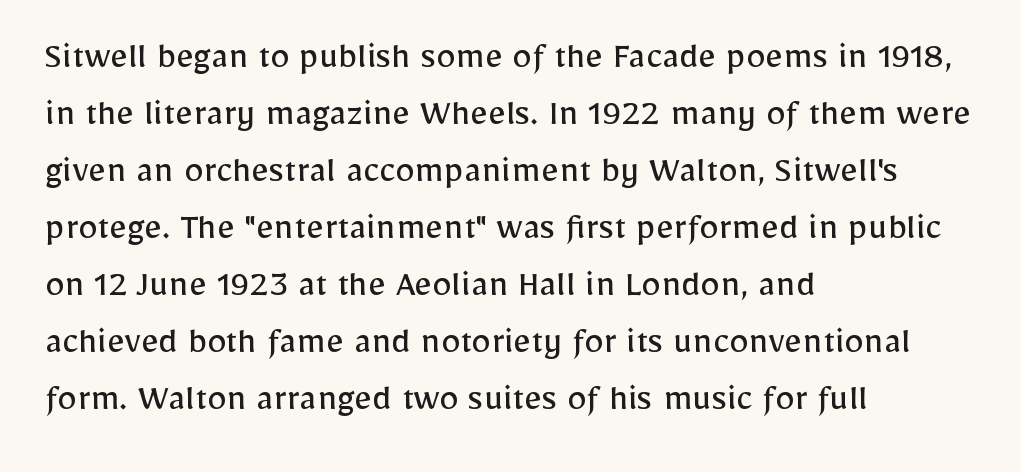
Q: Is the text bold? A: No.
Q: Is the text italic (slanted)? A: No, it is upright.
Q: Is the typeface a serif or a sans-serif typeface? A: Sans-serif.
Q: Is the text underlined? A: No.
Q: How is the paragraph aligned? A: Left-aligned.
Q: Is the spacing between letters normal or unusually wide? A: Normal.
Q: Is the spacing between lines tight, normal or loose? A: Normal.
Q: Width (condensed, normal, or wide)? A: Normal.
Q: Stroke contrast? A: Low.
Q: x-height? A: Medium.
Q: Monospaced? A: No.
